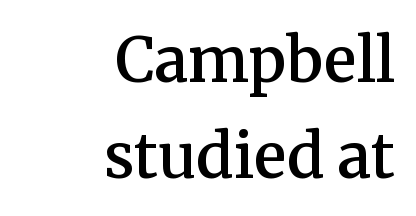
You can tell from the footed stems that serif type was used. Weight check: semibold — heavier than regular, not quite bold. How would I describe the line gaps? Plain and ordinary. The compositor pushed each line to the right boundary. Unmarked baselines from the first word to the last.
